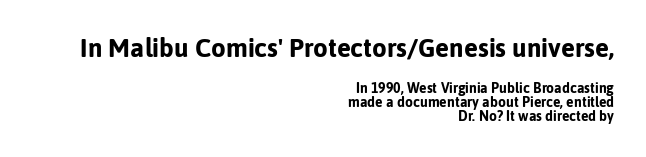
Q: Is the text bold? A: Yes.
Q: Is the text italic (slanted)? A: No, it is upright.
Q: Is the text underlined? A: No.
Q: How is the paragraph aligned? A: Right-aligned.
Q: Is the spacing between letters normal or unusually wide? A: Normal.
Q: Is the spacing between lines tight, normal or loose? A: Tight.
Q: Which block of text is set in a larger size, the first (top) or the second (bottom)? A: The first (top) one.
